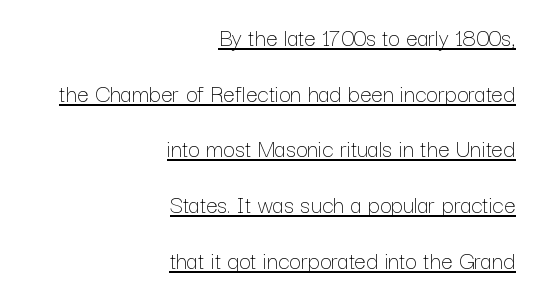
How would I describe the line gaps? Wide and relaxed. The sample's only ornament is a line tracing under the words. Style check: upright. In CSS terms this would be text-align: right. Between one letter and the next there's only the usual sliver of space. Stroke mass is kept to a normal reading level or below.
